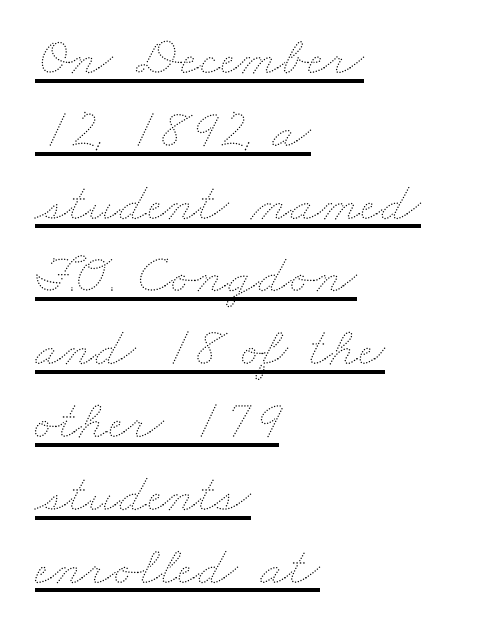
Q: Is the text bold? A: No.
Q: Is the text underlined? A: Yes.
Q: How is the paragraph aligned? A: Left-aligned.
Q: Is the spacing between letters normal or unusually wide? A: Normal.
Q: Is the spacing between lines tight, normal or loose? A: Normal.
Q: Width (condensed, normal, or wide)? A: Wide.
Q: Stroke contrast? A: Medium.
Q: x-height? A: Small.
Q: Monospaced? A: No.
